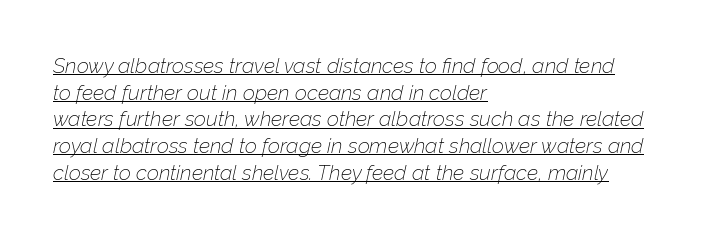
Q: Is the text bold? A: No.
Q: Is the text italic (slanted)? A: Yes, it leans right by about 12 degrees.
Q: Is the text underlined? A: Yes.
Q: How is the paragraph aligned? A: Left-aligned.
Q: Is the spacing between letters normal or unusually wide? A: Normal.
Q: Is the spacing between lines tight, normal or loose? A: Normal.
